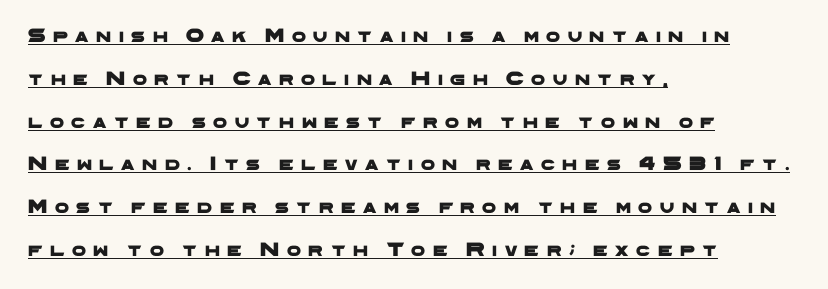
Glyph-to-glyph distance is far greater than everyday printed text. Line beginnings align vertically; line endings do not. Somebody hit Ctrl+U on this one — the words are underlined. One glance says open: line gaps are wider than usual.
